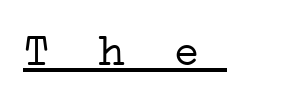
The image shows 45 px light, wide serif type, monospaced; set unusually wide letter spacing (+0.46 em), underlined; low stroke contrast and a medium x-height.
